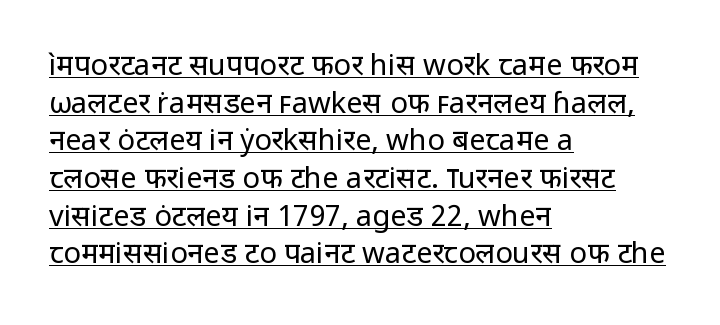
Unbolded letterforms with no extra heft. Proportional: the letters do not fall into vertical columns. The glyphs are accompanied by a horizontal stroke just below them. In CSS terms this would be text-align: left. The block of text has a typical density, with ordinary space between rows. The letterforms sit shoulder to shoulder at normal distance.
